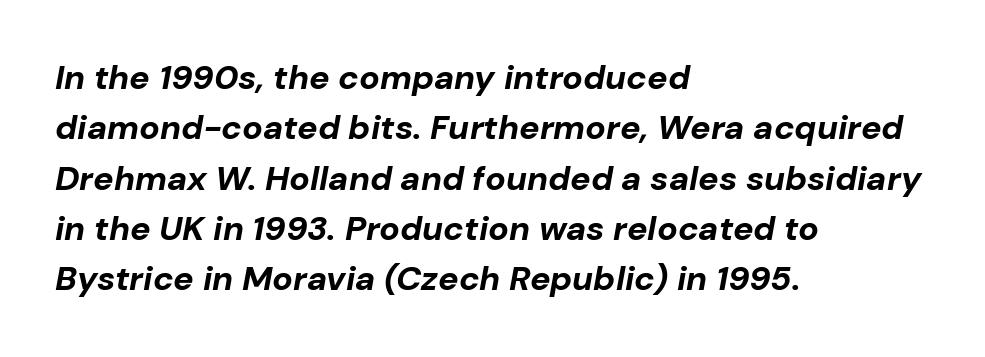
Q: Is the text bold? A: Yes.
Q: Is the text italic (slanted)? A: Yes, it leans right by about 10 degrees.
Q: Is the text underlined? A: No.
Q: How is the paragraph aligned? A: Left-aligned.
Q: Is the spacing between letters normal or unusually wide? A: Normal.
Q: Is the spacing between lines tight, normal or loose? A: Normal.
Q: Width (condensed, normal, or wide)? A: Normal.
Q: Stroke contrast? A: Low.
Q: x-height? A: Medium.
Q: Monospaced? A: No.
